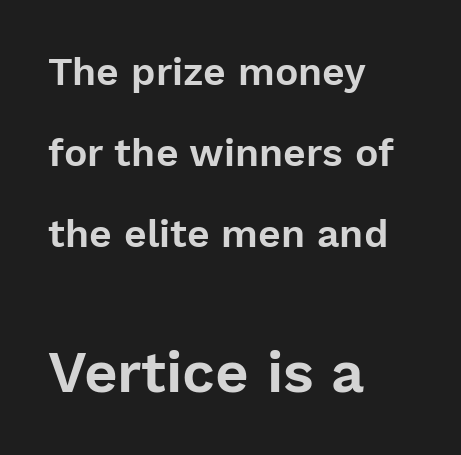
The lines in this sample share a left origin and differ only in where they stop. In this sample the second text group is rendered at the bigger scale. Each row of text sits above clean, open space. Successive baselines arrive slowly, with a big drop between each.
